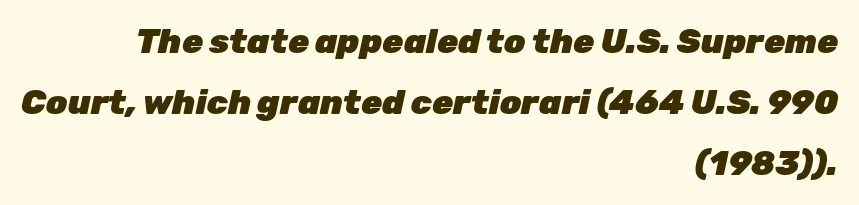
{"italic": "yes", "lean": "right", "slant_degrees": 12, "bold": "yes", "weight": "heavy", "width": "normal", "stroke_contrast": "low", "x_height": "medium", "monospaced": "no", "underline": "no", "align": "right", "line_spacing_ratio": 1.79, "letter_spacing": "normal", "letter_spacing_em": 0.0, "glyph_px": 34}
